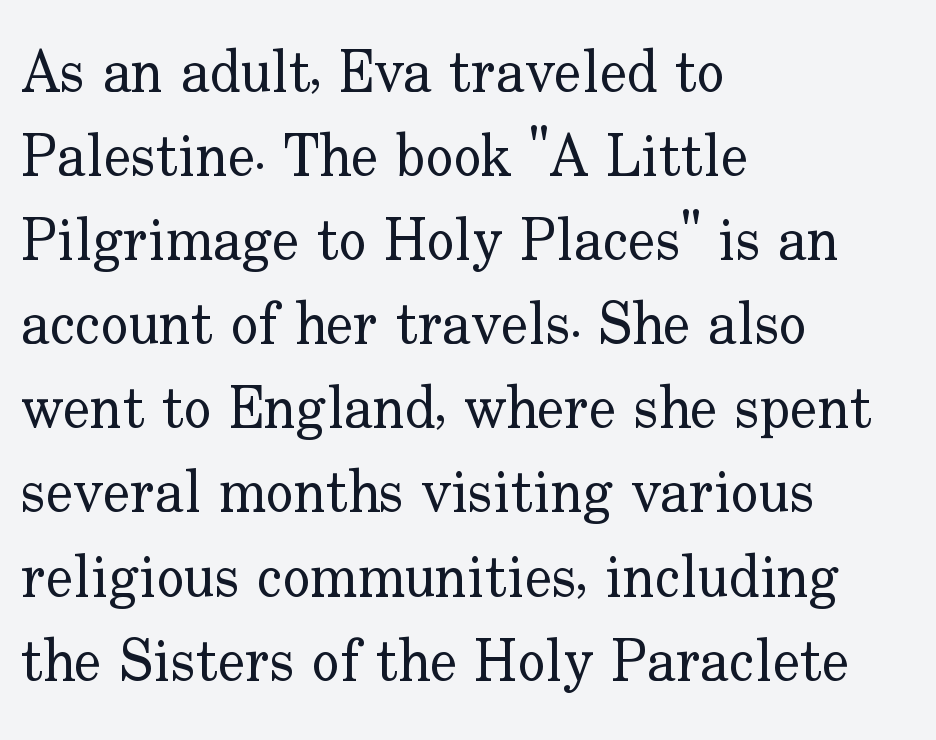
{"serif": "yes", "italic": "no", "bold": "no", "weight": "regular", "width": "normal", "stroke_contrast": "low", "x_height": "small", "monospaced": "no", "underline": "no", "align": "left", "line_spacing": "normal", "line_spacing_ratio": 1.45, "letter_spacing": "normal", "letter_spacing_em": 0.0, "glyph_px": 58}
